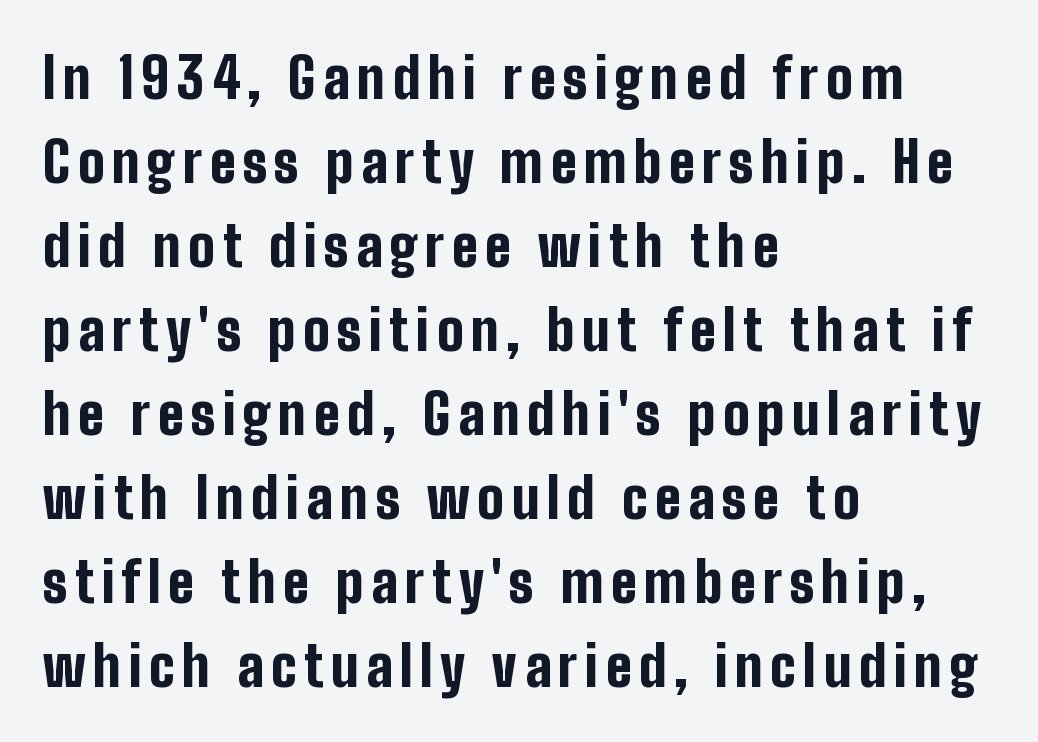
{"serif": "no", "italic": "no", "bold": "yes", "weight": "bold", "width": "condensed", "stroke_contrast": "low", "x_height": "medium", "monospaced": "no", "underline": "no", "align": "left", "line_spacing": "normal", "line_spacing_ratio": 1.5, "glyph_px": 56}
